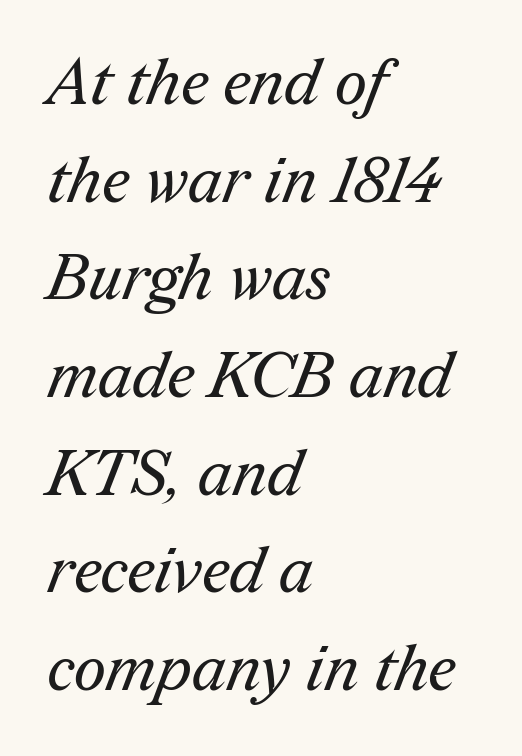
Does the copy run flush right? No — it runs flush left. Is the stroke heavy? The answer is a plain regular-or-lighter. Words appear dense and cohesive because spacing is normal. The letters carry serifs — small finishing strokes at the ends of their stems. Vertically, the passage feels balanced, rows spaced as you'd expect.
